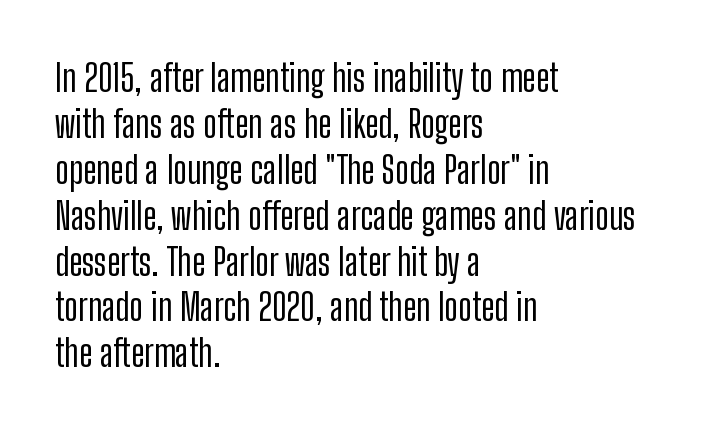
The image shows 37 px condensed sans-serif type, upright; set left-aligned, line spacing 1.24x, normal letter spacing, not underlined; low stroke contrast and a medium x-height.
